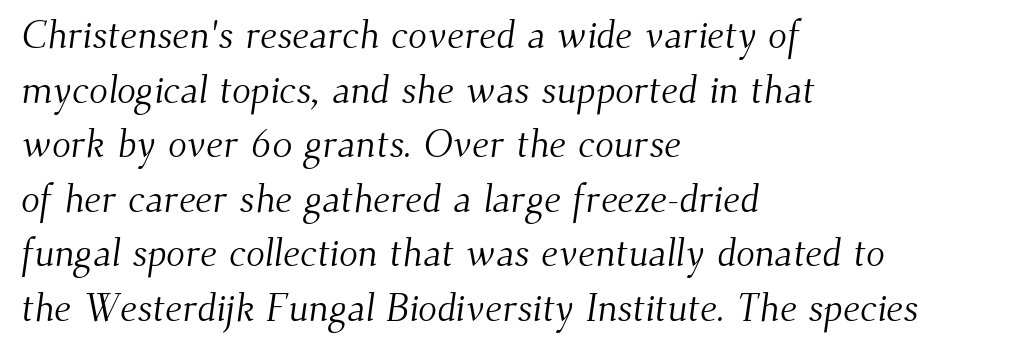
The image shows 39 px light serif type; set left-aligned, normal line spacing (1.4x), normal letter spacing, not underlined; medium stroke contrast and a small x-height.
